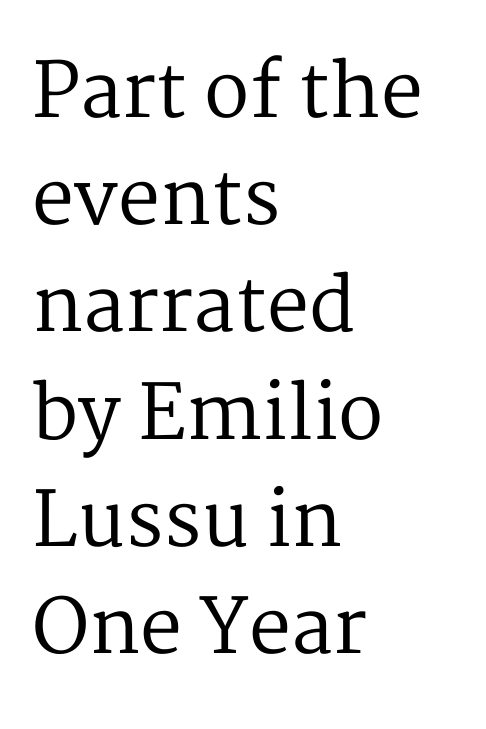
Little horizontal feet cap the strokes, marking this as serif type. This sample is left-justified, so line endings fall wherever the words run out. A quiet, ordinary-to-light weight characterises the typeface. These lines sit exactly where default settings would place them. Inter-character spacing is left at the font's built-in metrics. Upright lettering throughout.
